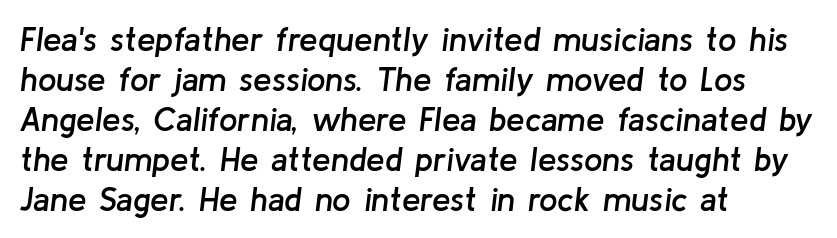
The axis of the letterforms is tilted away from vertical. Has an underline been added? It has not. The gaps between neighbouring characters are ordinary and unremarkable. Here the designer chose a conventional face with non-uniform glyph widths. Which margin do the lines hug? The left one — the right edge is uneven.
